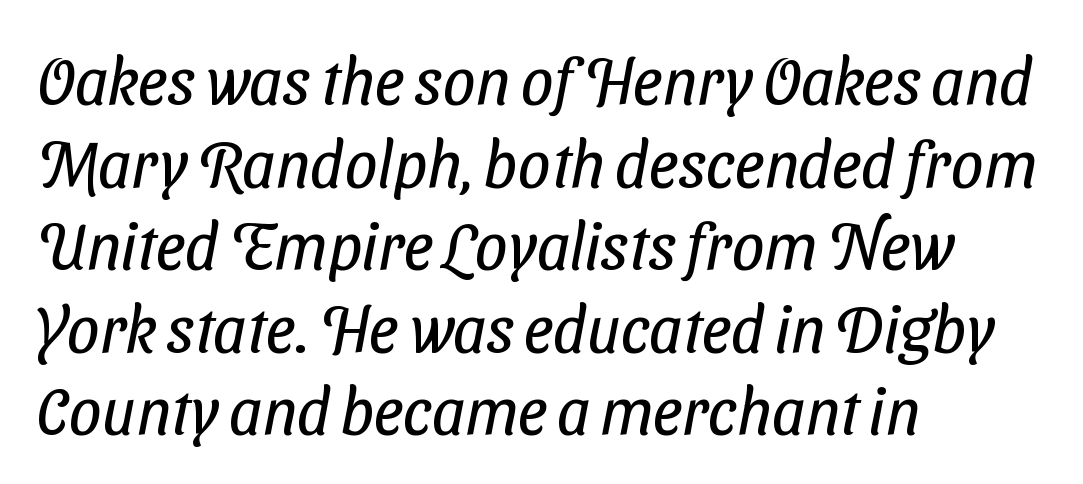
{"serif": "no", "bold": "no", "weight": "regular", "width": "condensed", "stroke_contrast": "low", "x_height": "medium", "monospaced": "no", "underline": "no", "align": "left", "line_spacing": "normal", "line_spacing_ratio": 1.27, "letter_spacing": "normal", "letter_spacing_em": 0.0, "glyph_px": 65}
